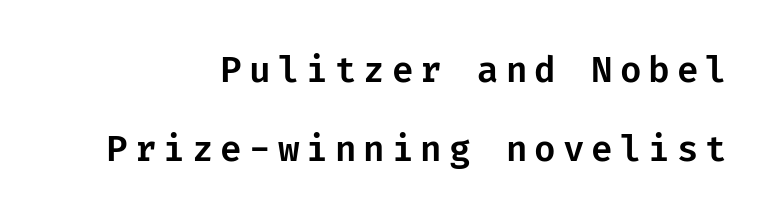
The image shows 35 px sans-serif type, upright; set right-aligned, loose line spacing (2.25x), unusually wide letter spacing (+0.2 em), not underlined; low stroke contrast and a medium x-height.
